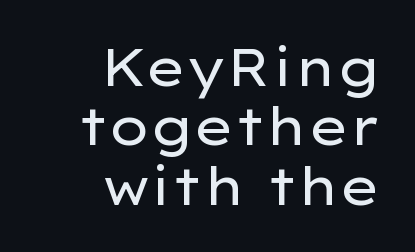
The image shows 52 px regular-weight, wide sans-serif type, upright; set right-aligned, tight line spacing (1.14x), normal letter spacing, not underlined; low stroke contrast and a medium x-height.
